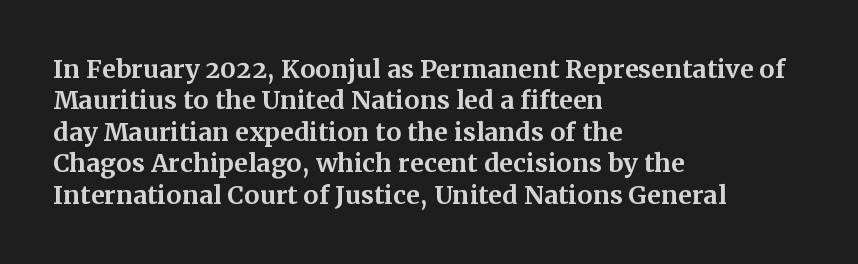
{"italic": "no", "bold": "yes", "underline": "no", "align": "left", "line_spacing": "normal", "line_spacing_ratio": 1.26, "letter_spacing": "normal", "letter_spacing_em": 0.0, "glyph_px": 25}
